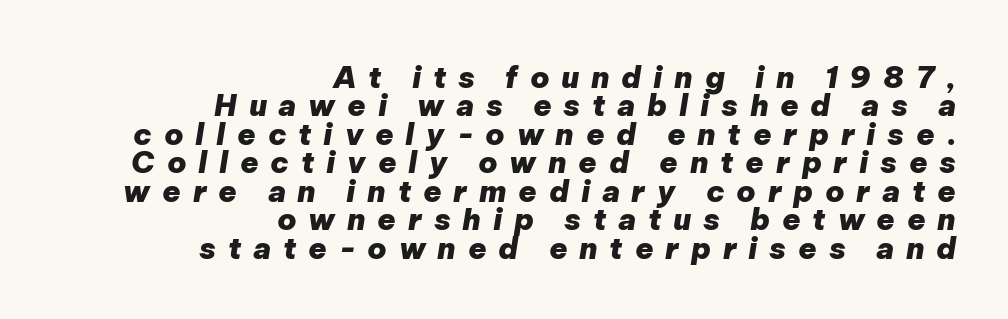
{"italic": "yes", "lean": "right", "slant_degrees": 9, "bold": "yes", "weight": "heavy", "width": "normal", "stroke_contrast": "low", "x_height": "medium", "monospaced": "no", "underline": "no", "align": "right", "line_spacing": "tight", "line_spacing_ratio": 0.95, "letter_spacing": "wide", "letter_spacing_em": 0.39, "glyph_px": 30}
